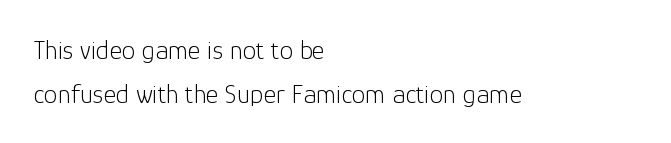
The image shows 27 px text type, upright; set left-aligned, normal line spacing (1.62x), normal letter spacing, not underlined.
